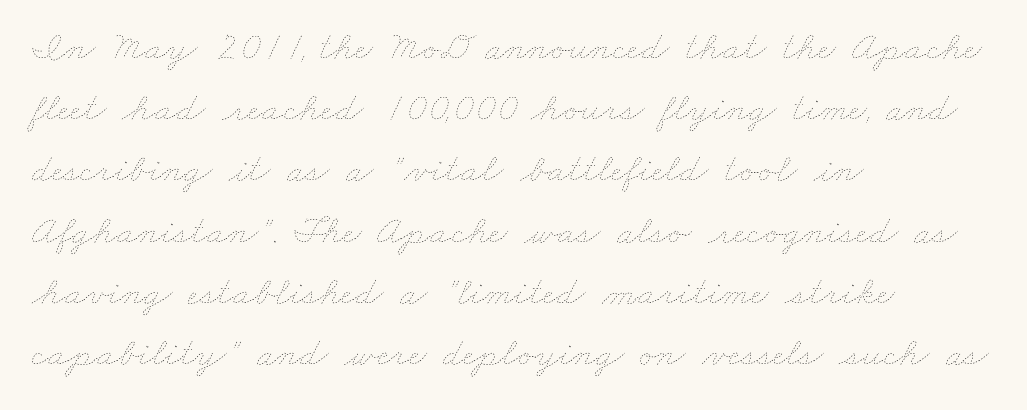
Q: Is the text bold? A: No.
Q: Is the text underlined? A: No.
Q: How is the paragraph aligned? A: Left-aligned.
Q: Is the spacing between letters normal or unusually wide? A: Normal.
Q: Is the spacing between lines tight, normal or loose? A: Normal.
Q: Width (condensed, normal, or wide)? A: Wide.
Q: Stroke contrast? A: Low.
Q: x-height? A: Small.
Q: Monospaced? A: No.
